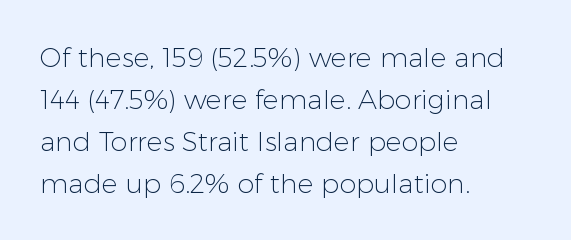
{"italic": "no", "bold": "no", "underline": "no", "align": "left", "line_spacing": "normal", "line_spacing_ratio": 1.55, "letter_spacing": "normal", "letter_spacing_em": 0.0, "glyph_px": 27}
